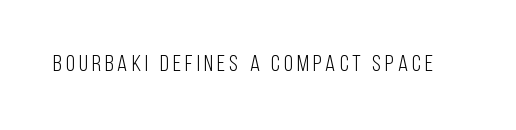
The image shows 23 px text type, upright; set not underlined.
